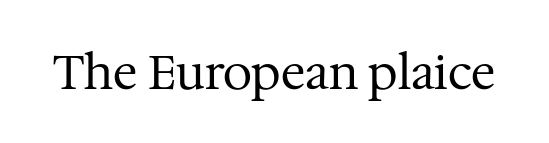
{"serif": "yes", "italic": "no", "bold": "no", "weight": "regular", "width": "normal", "stroke_contrast": "medium", "x_height": "medium", "monospaced": "no", "underline": "no", "letter_spacing": "normal", "letter_spacing_em": 0.0, "glyph_px": 47}
